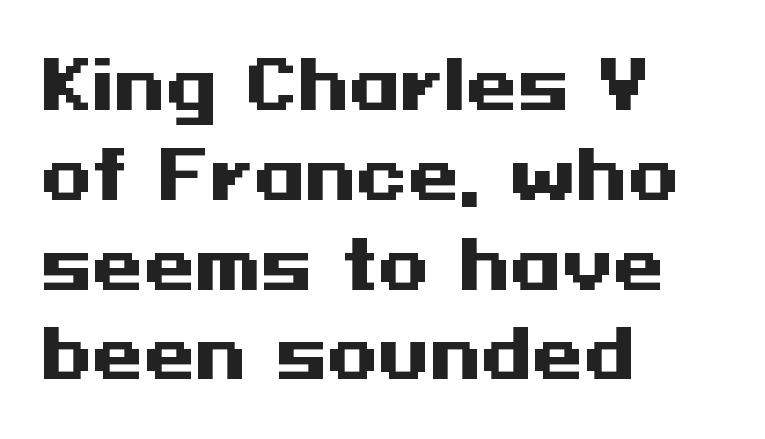
{"serif": "no", "italic": "no", "bold": "yes", "weight": "heavy", "width": "wide", "stroke_contrast": "medium", "x_height": "medium", "underline": "no", "align": "left", "line_spacing": "normal", "line_spacing_ratio": 1.36, "letter_spacing": "normal", "letter_spacing_em": 0.0, "glyph_px": 66}
